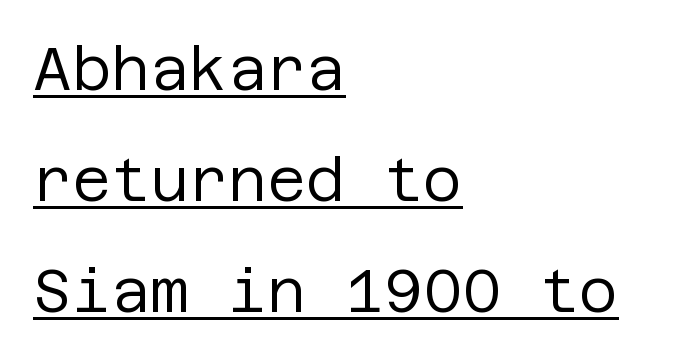
{"serif": "no", "italic": "no", "bold": "no", "weight": "regular", "width": "normal", "stroke_contrast": "low", "x_height": "large", "underline": "yes", "align": "left", "line_spacing_ratio": 1.85, "letter_spacing": "normal", "letter_spacing_em": 0.0, "glyph_px": 60}
